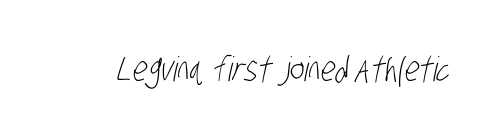
Are there feet on the stems? There aren't — it's a sans. Stroke mass is kept to a normal reading level or below. The passage shown is typed in a proportional face where columns would drift. Look at the tracking — it's just the regular setting, nothing added. Check the space under the baseline: it is left empty.
